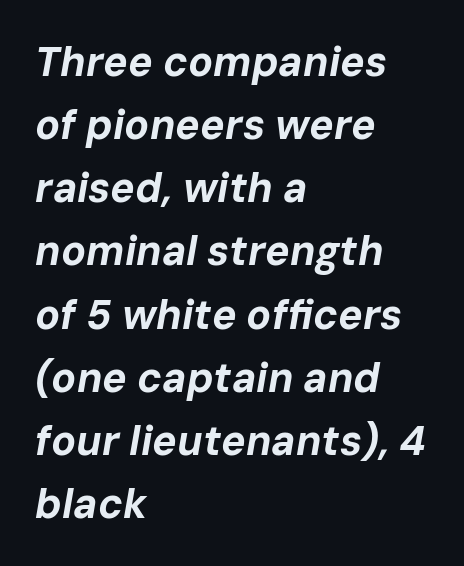
Short note: letters normally spaced. A clean baseline with only descenders dipping below it. Heft: maximum for text — a bold. Caption: multi-line text, flush left, ragged right.
